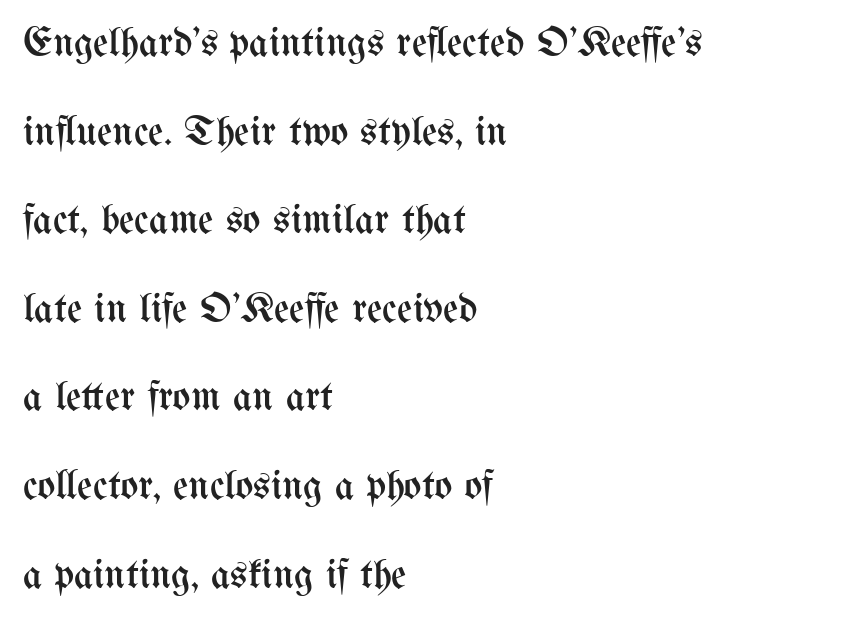
The image shows 42 px regular-weight, condensed type, upright; set left-aligned, loose line spacing (2.11x), normal letter spacing, not underlined; medium stroke contrast and a medium x-height.
